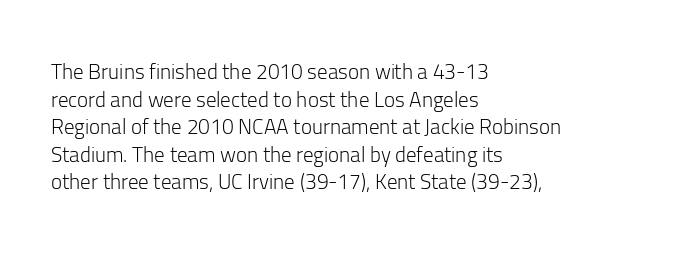
Teacher's note: observe the even left margin — that is flush-left alignment. The line texture is even and compact thanks to regular tracking. The lettering stays uniformly vertical, giving the passage a roman look. The baseline area is clear.
